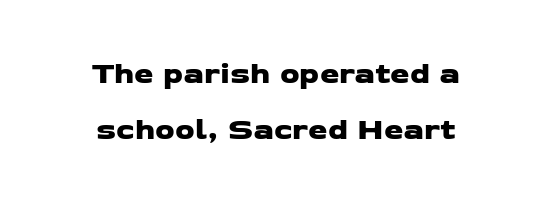
The image shows 31 px wide sans-serif type; set centered, line spacing 1.82x, normal letter spacing, not underlined; low stroke contrast and a medium x-height.
